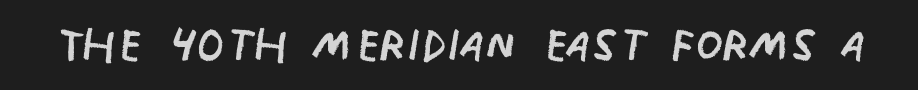
{"serif": "no", "bold": "no", "weight": "regular", "width": "condensed", "stroke_contrast": "low", "x_height": "large", "monospaced": "no", "underline": "no", "letter_spacing": "normal", "letter_spacing_em": 0.0, "glyph_px": 63}
